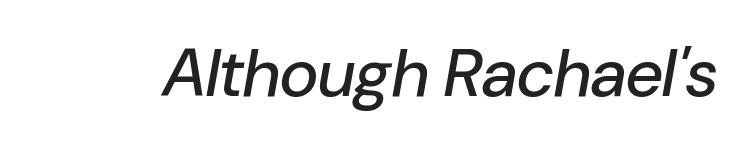
The image shows 67 px text type, italic (leaning right); set normal letter spacing, not underlined; low stroke contrast and a medium x-height.
